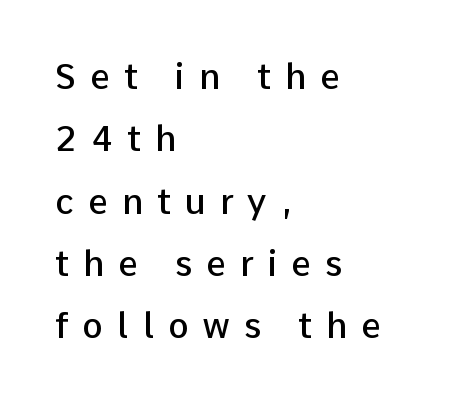
The image shows 35 px semibold sans-serif type, upright; set left-aligned, line spacing 1.78x, unusually wide letter spacing (+0.4 em), not underlined; low stroke contrast and a medium x-height.
